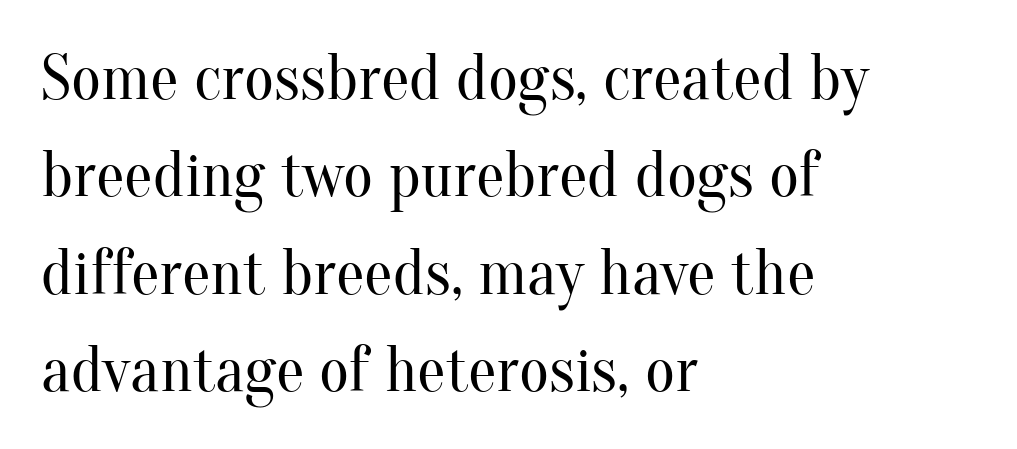
The image shows 64 px regular-weight serif type, upright; set left-aligned, normal line spacing (1.52x), normal letter spacing, not underlined; medium stroke contrast and a small x-height.
